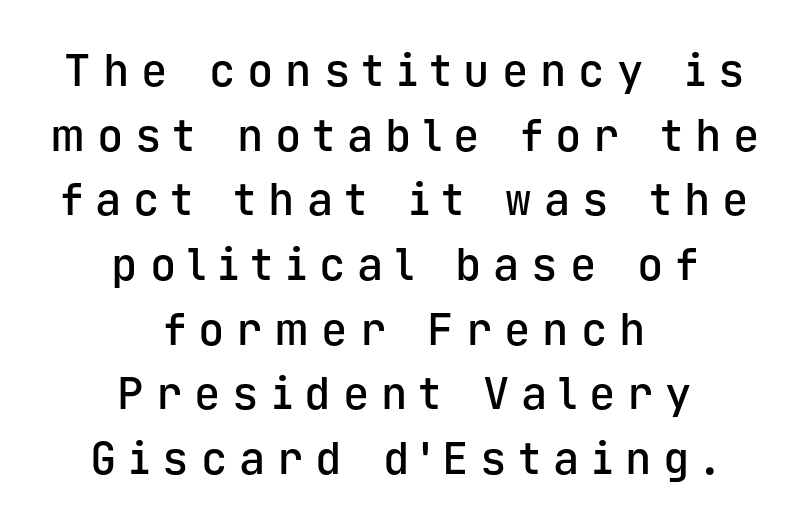
{"serif": "no", "italic": "no", "bold": "semi", "weight": "semibold", "width": "normal", "stroke_contrast": "low", "x_height": "medium", "monospaced": "yes", "underline": "no", "align": "center", "line_spacing": "normal", "line_spacing_ratio": 1.47, "letter_spacing": "wide", "letter_spacing_em": 0.27, "glyph_px": 44}
